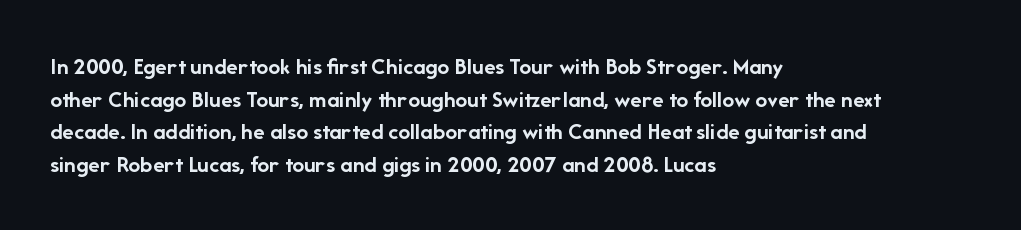
Q: Is the text bold? A: Yes.
Q: Is the text italic (slanted)? A: No, it is upright.
Q: Is the text underlined? A: No.
Q: How is the paragraph aligned? A: Left-aligned.
Q: Is the spacing between letters normal or unusually wide? A: Normal.
Q: Is the spacing between lines tight, normal or loose? A: Normal.
